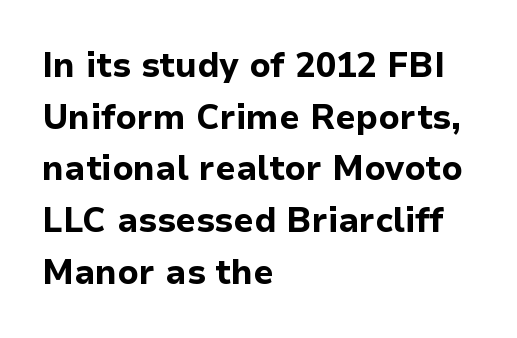
Vertical strokes here are truly vertical. The space beneath each line is pristine and unruled. Leading matches the norm, producing a regular column. The compositor pushed each line to the left boundary.
